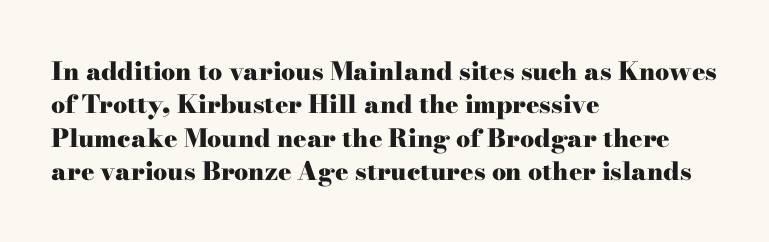
The image shows 25 px bold type, upright; set left-aligned, normal line spacing (1.34x), normal letter spacing, not underlined.
